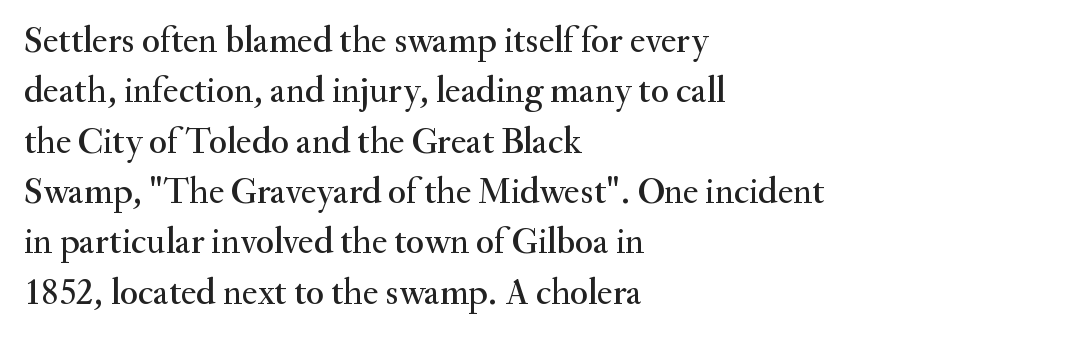
Q: Is the text italic (slanted)? A: No, it is upright.
Q: Is the typeface a serif or a sans-serif typeface? A: Serif.
Q: Is the text underlined? A: No.
Q: How is the paragraph aligned? A: Left-aligned.
Q: Is the spacing between letters normal or unusually wide? A: Normal.
Q: Is the spacing between lines tight, normal or loose? A: Normal.
Q: Width (condensed, normal, or wide)? A: Normal.
Q: Stroke contrast? A: Medium.
Q: x-height? A: Small.
Q: Monospaced? A: No.
